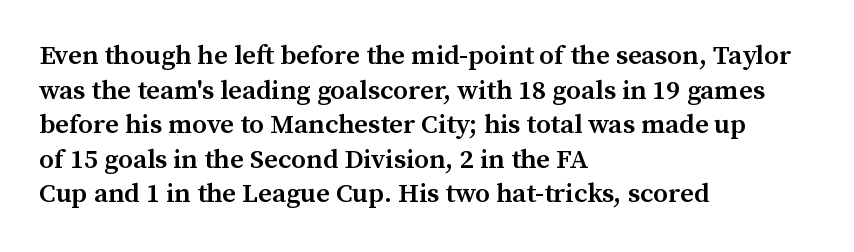
Q: Is the text bold? A: Semi-bold.
Q: Is the text italic (slanted)? A: No, it is upright.
Q: Is the text underlined? A: No.
Q: How is the paragraph aligned? A: Left-aligned.
Q: Is the spacing between letters normal or unusually wide? A: Normal.
Q: Is the spacing between lines tight, normal or loose? A: Normal.
